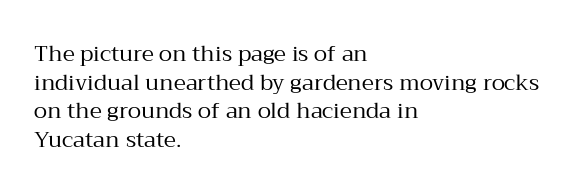
Check the space under the baseline: it is left empty. Characters follow at the spacing the type designer built in. These glyphs show unthickened strokes, regular width or finer. This is the regular roman posture of the typeface. A typesetter would call this leading conventional body-copy spacing. The compositor pushed each line to the left boundary.
